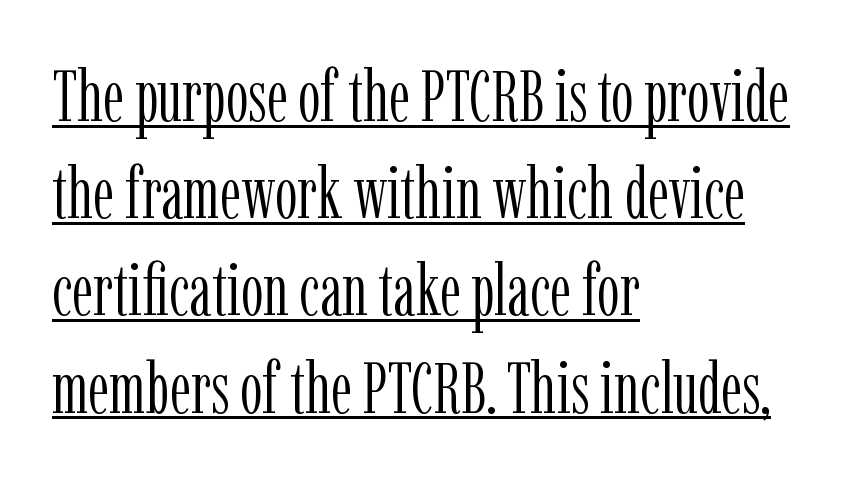
The image shows 72 px light, condensed serif type, upright; set left-aligned, normal line spacing (1.35x), normal letter spacing, underlined; low stroke contrast and a medium x-height.
